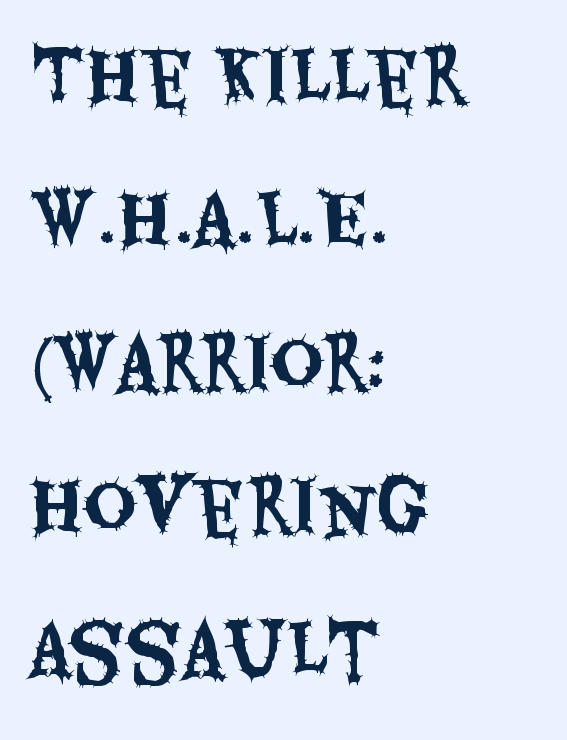
Q: Is the text italic (slanted)? A: No, it is upright.
Q: Is the typeface a serif or a sans-serif typeface? A: Sans-serif.
Q: Is the text underlined? A: No.
Q: How is the paragraph aligned? A: Left-aligned.
Q: Is the spacing between letters normal or unusually wide? A: Normal.
Q: Is the spacing between lines tight, normal or loose? A: Loose.
Q: Width (condensed, normal, or wide)? A: Condensed.
Q: Stroke contrast? A: Medium.
Q: x-height? A: Large.
Q: Monospaced? A: No.
